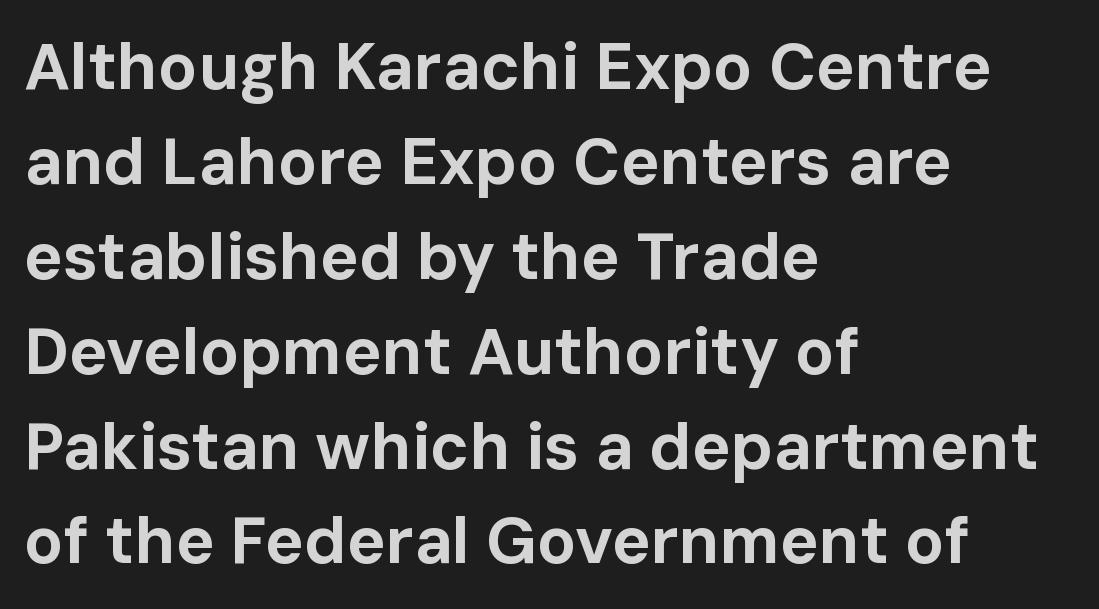
{"serif": "no", "italic": "no", "bold": "yes", "weight": "bold", "width": "normal", "stroke_contrast": "low", "x_height": "medium", "monospaced": "no", "underline": "no", "align": "left", "line_spacing": "normal", "line_spacing_ratio": 1.46, "letter_spacing": "normal", "letter_spacing_em": 0.0, "glyph_px": 65}
